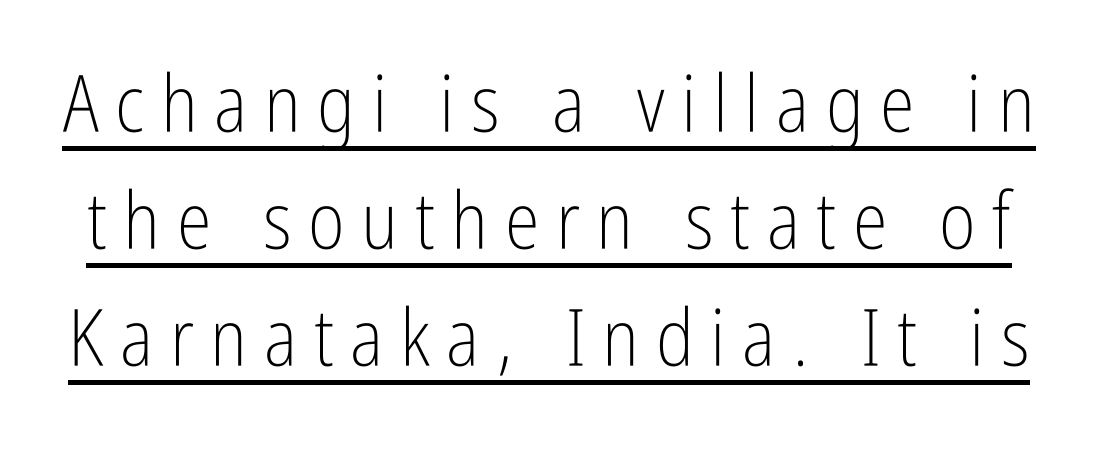
Q: Is the text bold? A: No.
Q: Is the text italic (slanted)? A: No, it is upright.
Q: Is the typeface a serif or a sans-serif typeface? A: Sans-serif.
Q: Is the text underlined? A: Yes.
Q: Is the spacing between letters normal or unusually wide? A: Unusually wide.
Q: Is the spacing between lines tight, normal or loose? A: Normal.
Q: Width (condensed, normal, or wide)? A: Condensed.
Q: Stroke contrast? A: Low.
Q: x-height? A: Medium.
Q: Monospaced? A: No.
